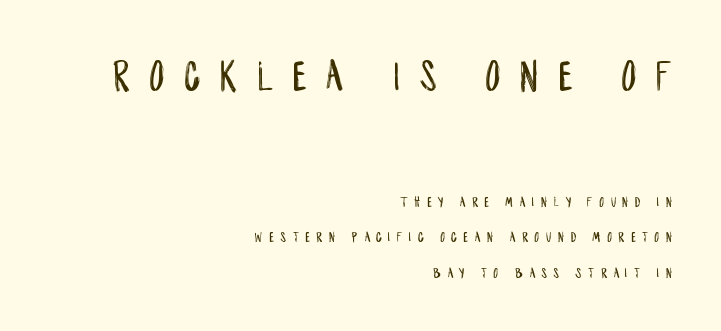
Q: Is the text italic (slanted)? A: No, it is upright.
Q: Is the typeface a serif or a sans-serif typeface? A: Sans-serif.
Q: Is the text underlined? A: No.
Q: How is the paragraph aligned? A: Right-aligned.
Q: Is the spacing between letters normal or unusually wide? A: Unusually wide.
Q: Is the spacing between lines tight, normal or loose? A: Loose.
Q: Which block of text is set in a larger size, the first (top) or the second (bottom)? A: The first (top) one.
Q: Width (condensed, normal, or wide)? A: Condensed.
Q: Stroke contrast? A: Low.
Q: x-height? A: Large.
Q: Monospaced? A: No.
